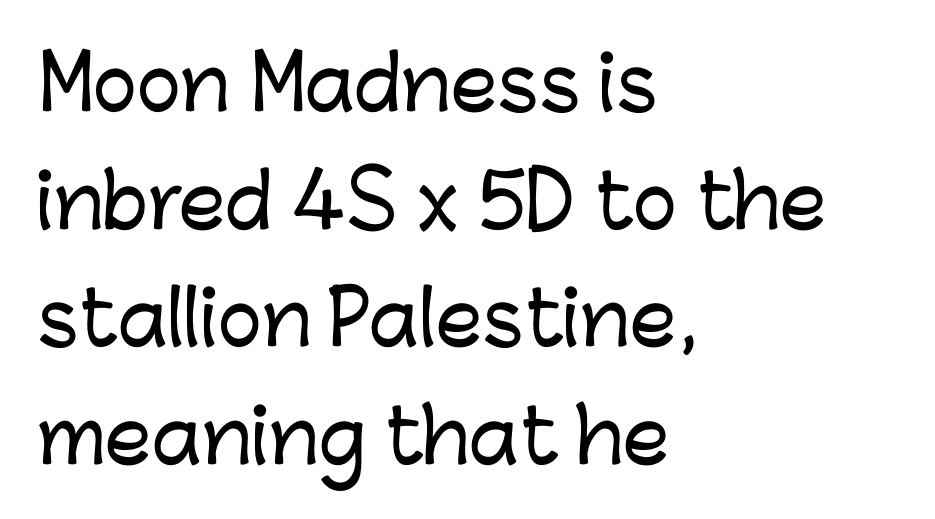
{"serif": "no", "italic": "no", "width": "normal", "stroke_contrast": "low", "x_height": "medium", "monospaced": "no", "underline": "no", "align": "left", "line_spacing": "normal", "line_spacing_ratio": 1.59, "letter_spacing": "normal", "letter_spacing_em": 0.0, "glyph_px": 74}
